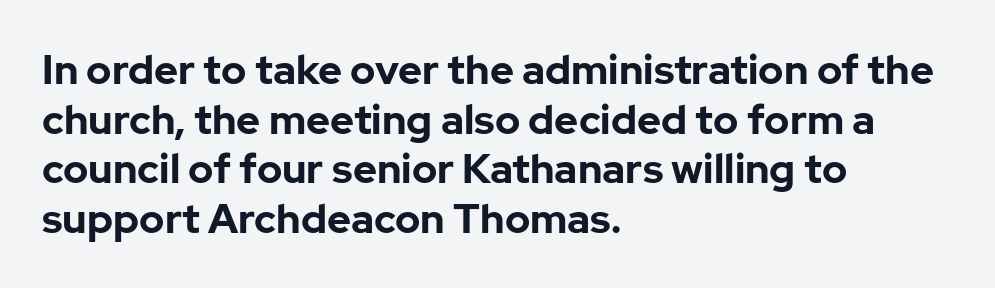
Glance below the letters and you will spot only blank space. Weight check: bold — yes, fully. The characters display no serif detailing; their extremities are plain. Alignment: flush left. A typesetter would call this proportional, since set widths differ per character. The horizontal fit of the characters is conventional and even.
